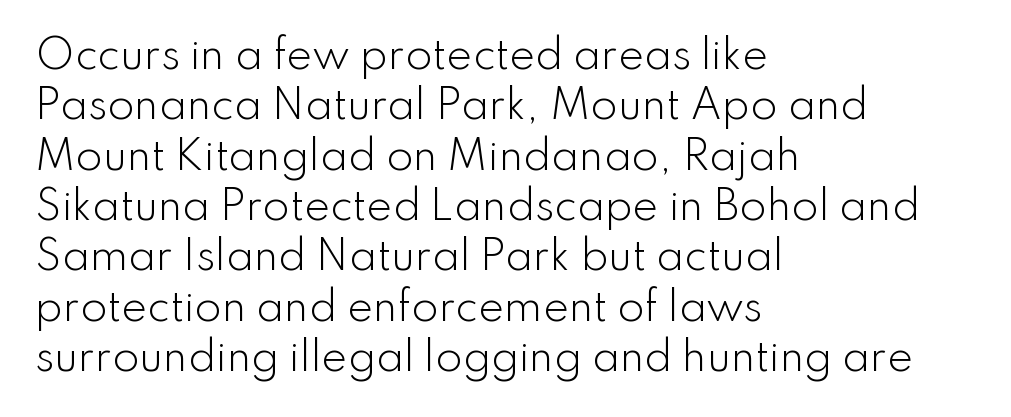
Q: Is the text bold? A: No.
Q: Is the text italic (slanted)? A: No, it is upright.
Q: Is the typeface a serif or a sans-serif typeface? A: Sans-serif.
Q: Is the text underlined? A: No.
Q: How is the paragraph aligned? A: Left-aligned.
Q: Is the spacing between letters normal or unusually wide? A: Normal.
Q: Is the spacing between lines tight, normal or loose? A: Normal.
Q: Width (condensed, normal, or wide)? A: Normal.
Q: Stroke contrast? A: Low.
Q: x-height? A: Small.
Q: Monospaced? A: No.
